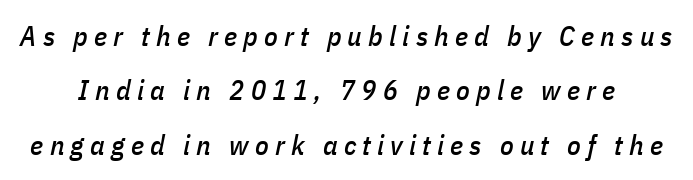
The image shows 28 px condensed type, italic (leaning right); set loose line spacing (1.94x), unusually wide letter spacing (+0.22 em), not underlined; low stroke contrast and a medium x-height.
